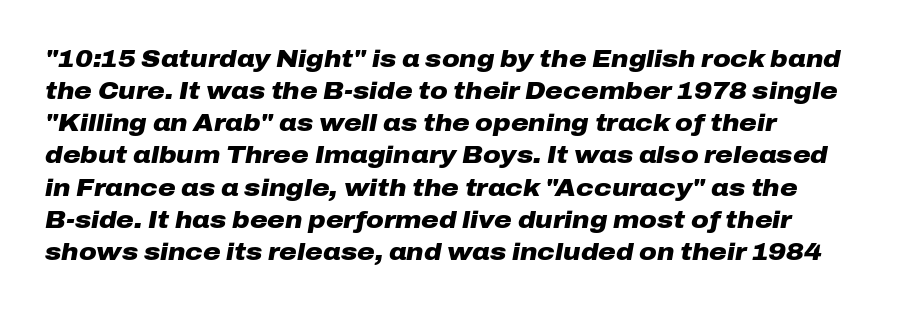
This sample uses an oblique cut, with every glyph tilted off the vertical. Regular leading. Type without underlining. The font is running at its bold setting.
